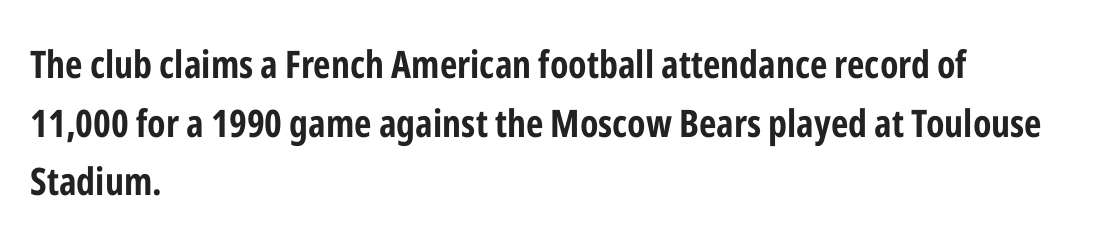
The image shows 38 px bold, condensed sans-serif type, upright; set left-aligned, normal line spacing (1.54x), normal letter spacing, not underlined; low stroke contrast and a medium x-height.
